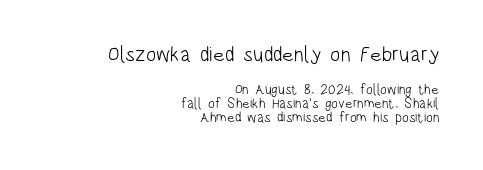
{"italic": "no", "bold": "no", "underline": "no", "align": "right", "line_spacing": "tight", "line_spacing_ratio": 1.01, "letter_spacing": "normal", "letter_spacing_em": 0.0, "larger_block": "first", "size_ratio": 1.5, "glyph_px": 21}
